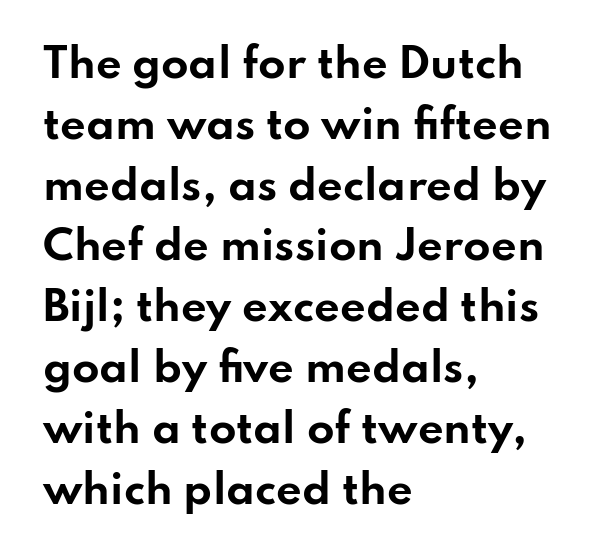
The image shows 40 px bold, wide sans-serif type, upright; set left-aligned, normal line spacing (1.52x), normal letter spacing, not underlined; low stroke contrast and a small x-height.
